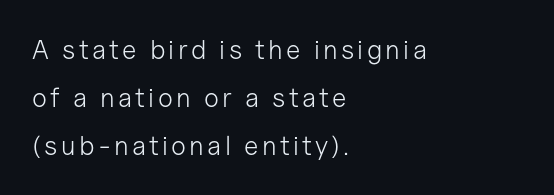
The specimen reads as upright at a glance. Weight: in the light-to-regular range. The passage is arranged the way most books set body copy — flush left. Bare-footed words on every line.
